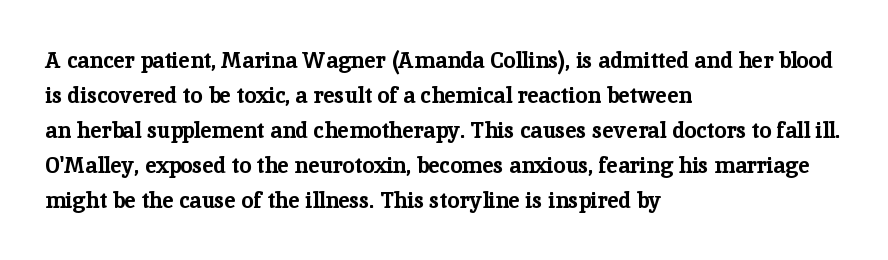
Q: Is the text bold? A: Yes.
Q: Is the text italic (slanted)? A: No, it is upright.
Q: Is the text underlined? A: No.
Q: How is the paragraph aligned? A: Left-aligned.
Q: Is the spacing between letters normal or unusually wide? A: Normal.
Q: Is the spacing between lines tight, normal or loose? A: Normal.
